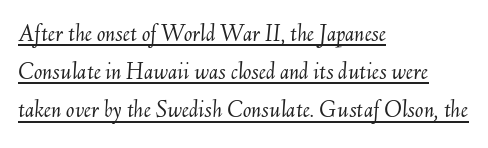
{"italic": "yes", "lean": "right", "slant_degrees": 6, "bold": "no", "underline": "yes", "align": "left", "line_spacing": "normal", "line_spacing_ratio": 1.53, "letter_spacing": "normal", "letter_spacing_em": 0.0, "glyph_px": 25}
